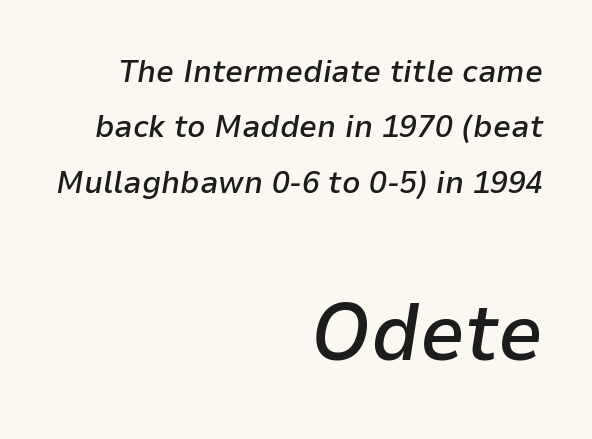
{"italic": "yes", "lean": "right", "slant_degrees": 9, "bold": "semi", "weight": "semibold", "width": "normal", "stroke_contrast": "low", "x_height": "medium", "monospaced": "no", "underline": "no", "align": "right", "line_spacing_ratio": 1.73, "letter_spacing": "normal", "letter_spacing_em": 0.0, "larger_block": "second", "size_ratio": 2.5, "glyph_px": 80}
